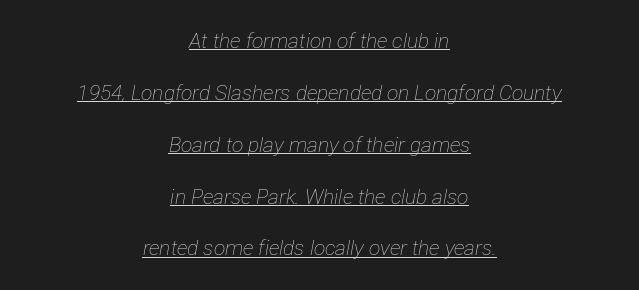
{"italic": "yes", "lean": "right", "slant_degrees": 12, "bold": "no", "underline": "yes", "align": "center", "line_spacing": "loose", "line_spacing_ratio": 2.47, "letter_spacing": "normal", "letter_spacing_em": 0.0, "glyph_px": 21}
